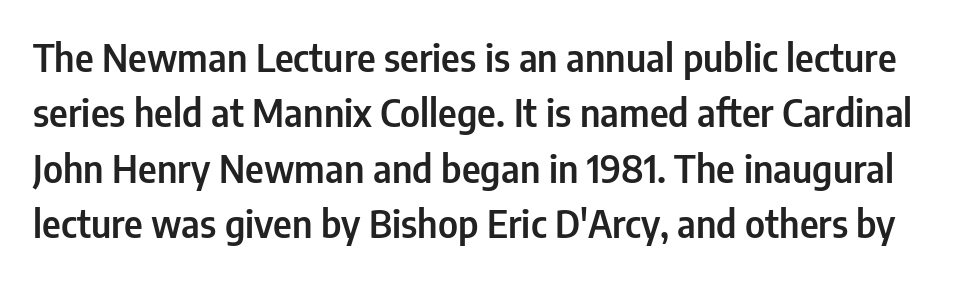
{"serif": "no", "italic": "no", "width": "condensed", "stroke_contrast": "low", "x_height": "medium", "monospaced": "no", "underline": "no", "line_spacing": "normal", "line_spacing_ratio": 1.5, "letter_spacing": "normal", "letter_spacing_em": 0.0, "glyph_px": 37}
